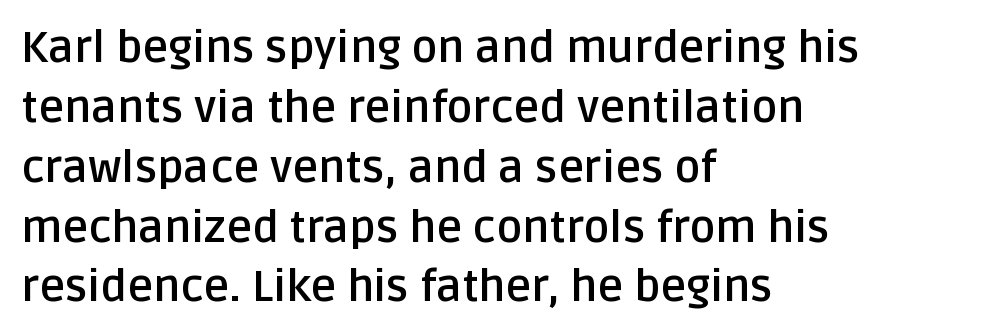
The image shows 44 px semibold sans-serif type, upright; set left-aligned, normal line spacing (1.36x), normal letter spacing, not underlined; low stroke contrast and a large x-height.
